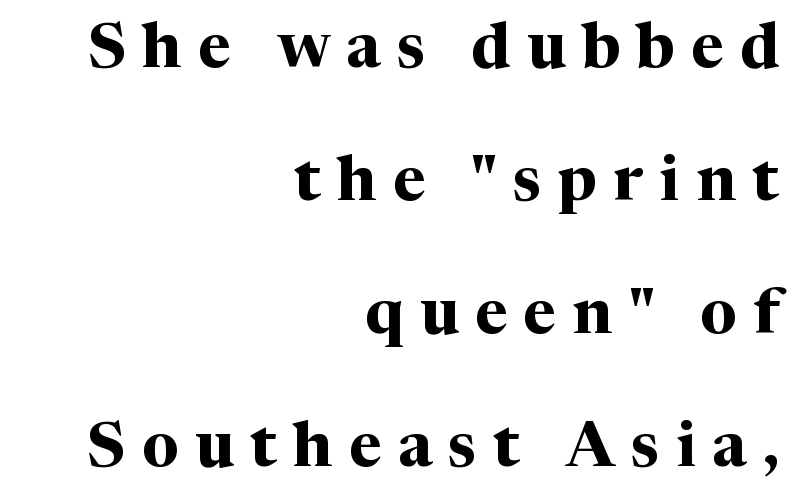
Q: Is the text bold? A: Yes.
Q: Is the text italic (slanted)? A: No, it is upright.
Q: Is the typeface a serif or a sans-serif typeface? A: Serif.
Q: Is the text underlined? A: No.
Q: How is the paragraph aligned? A: Right-aligned.
Q: Is the spacing between letters normal or unusually wide? A: Unusually wide.
Q: Is the spacing between lines tight, normal or loose? A: Loose.
Q: Width (condensed, normal, or wide)? A: Normal.
Q: Stroke contrast? A: Medium.
Q: x-height? A: Medium.
Q: Monospaced? A: No.
